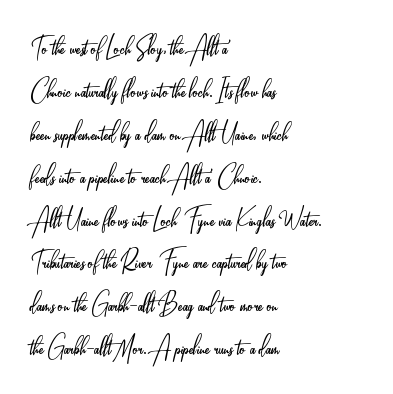
Does the type have serifs? No, each stem ends abruptly. Look at the tracking — it's just the regular setting, nothing added. The rendering anchors every line to the left-hand side. Clear beneath every line of the passage. Heaviness? Minimal to ordinary, like unemphasized prose.
